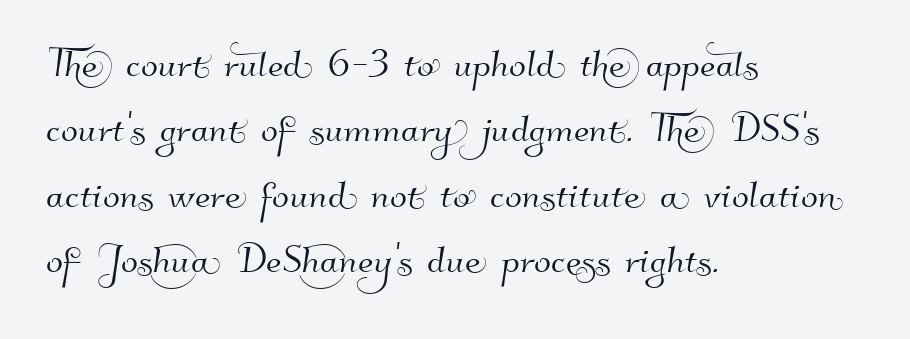
The image shows 50 px sans-serif type; set left-aligned, normal line spacing (1.31x), normal letter spacing, not underlined; high stroke contrast and a small x-height.
